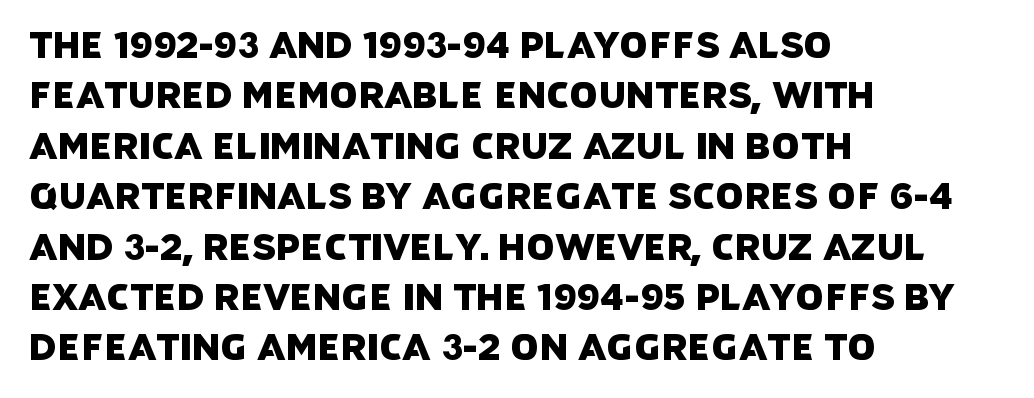
Q: Is the typeface a serif or a sans-serif typeface? A: Sans-serif.
Q: Is the text underlined? A: No.
Q: How is the paragraph aligned? A: Left-aligned.
Q: Is the spacing between letters normal or unusually wide? A: Normal.
Q: Is the spacing between lines tight, normal or loose? A: Normal.
Q: Width (condensed, normal, or wide)? A: Normal.
Q: Stroke contrast? A: Low.
Q: x-height? A: Large.
Q: Monospaced? A: No.
